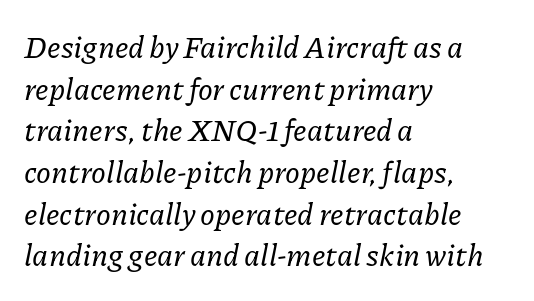
{"serif": "yes", "italic": "yes", "lean": "right", "slant_degrees": 11, "width": "normal", "stroke_contrast": "low", "x_height": "medium", "monospaced": "no", "underline": "no", "align": "left", "line_spacing": "normal", "line_spacing_ratio": 1.39, "letter_spacing": "normal", "letter_spacing_em": 0.0, "glyph_px": 30}
